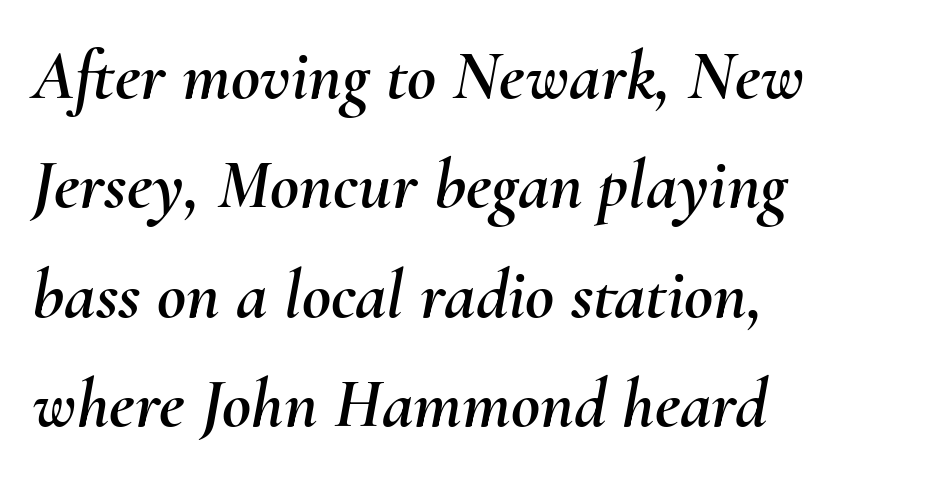
Q: Is the text italic (slanted)? A: Yes, it leans right by about 10 degrees.
Q: Is the text underlined? A: No.
Q: How is the paragraph aligned? A: Left-aligned.
Q: Is the spacing between letters normal or unusually wide? A: Normal.
Q: Is the spacing between lines tight, normal or loose? A: Normal.
Q: Width (condensed, normal, or wide)? A: Normal.
Q: Stroke contrast? A: Medium.
Q: x-height? A: Small.
Q: Monospaced? A: No.
